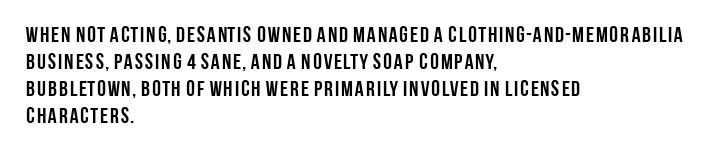
Q: Is the text bold? A: Yes.
Q: Is the text italic (slanted)? A: No, it is upright.
Q: Is the text underlined? A: No.
Q: How is the paragraph aligned? A: Left-aligned.
Q: Is the spacing between letters normal or unusually wide? A: Normal.
